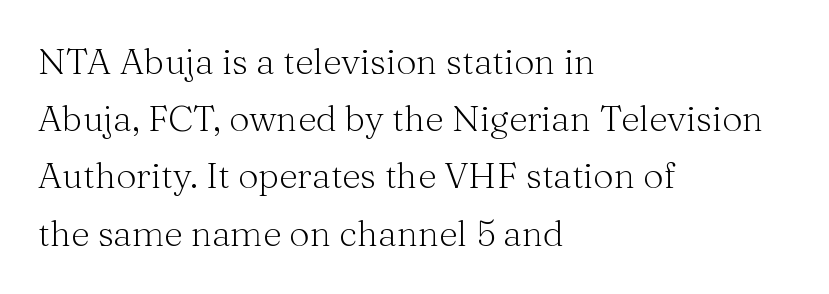
Each new line begins a customary step beneath the previous one. Weight class: somewhere from thin through regular. Line starts are locked; line ends wander. Is this a fixed-width face? No — the glyphs have proportional, varying widths.
